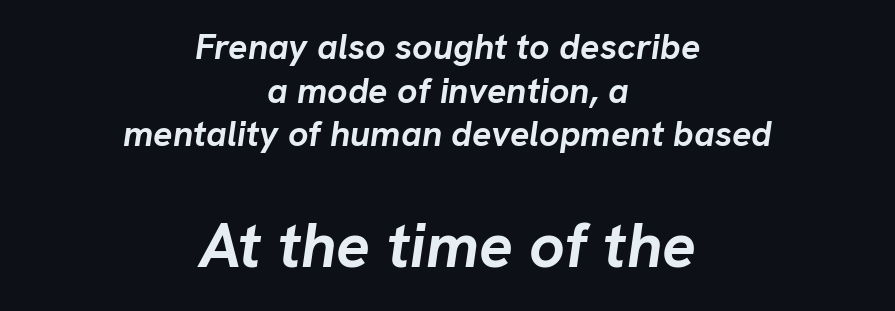
Q: Is the text bold? A: Yes.
Q: Is the text italic (slanted)? A: Yes, it leans right by about 8 degrees.
Q: Is the text underlined? A: No.
Q: How is the paragraph aligned? A: Centered.
Q: Is the spacing between letters normal or unusually wide? A: Normal.
Q: Which block of text is set in a larger size, the first (top) or the second (bottom)? A: The second (bottom) one.
Q: Width (condensed, normal, or wide)? A: Normal.
Q: Stroke contrast? A: Low.
Q: x-height? A: Medium.
Q: Monospaced? A: No.
